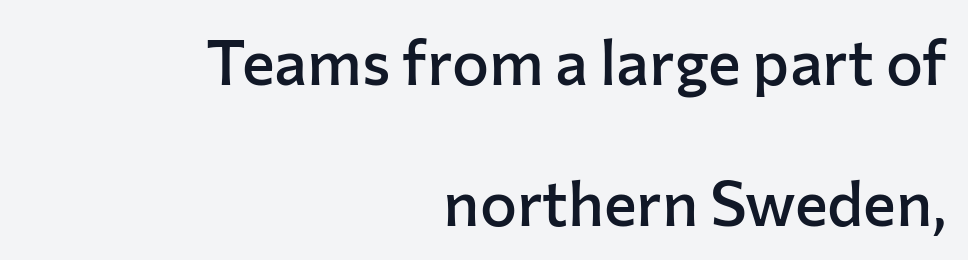
{"serif": "no", "italic": "no", "bold": "semi", "weight": "semibold", "width": "normal", "stroke_contrast": "low", "x_height": "medium", "monospaced": "no", "underline": "no", "align": "right", "line_spacing": "loose", "line_spacing_ratio": 2.27, "letter_spacing": "normal", "letter_spacing_em": 0.0, "glyph_px": 62}
